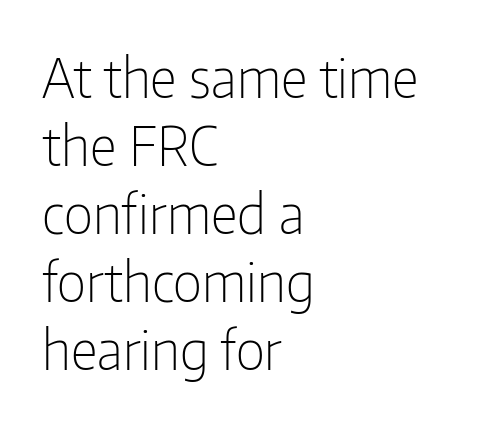
Q: Is the text bold? A: No.
Q: Is the text italic (slanted)? A: No, it is upright.
Q: Is the typeface a serif or a sans-serif typeface? A: Sans-serif.
Q: Is the text underlined? A: No.
Q: How is the paragraph aligned? A: Left-aligned.
Q: Is the spacing between letters normal or unusually wide? A: Normal.
Q: Is the spacing between lines tight, normal or loose? A: Normal.
Q: Width (condensed, normal, or wide)? A: Condensed.
Q: Stroke contrast? A: Low.
Q: x-height? A: Medium.
Q: Monospaced? A: No.
